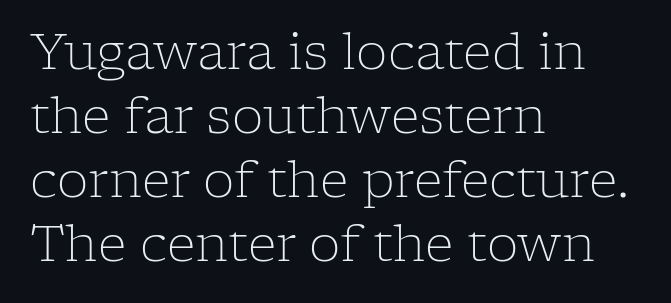
{"serif": "yes", "italic": "no", "bold": "no", "weight": "light", "width": "normal", "stroke_contrast": "low", "x_height": "medium", "monospaced": "no", "underline": "no", "align": "left", "line_spacing": "normal", "line_spacing_ratio": 1.28, "letter_spacing": "normal", "letter_spacing_em": 0.0, "glyph_px": 50}
